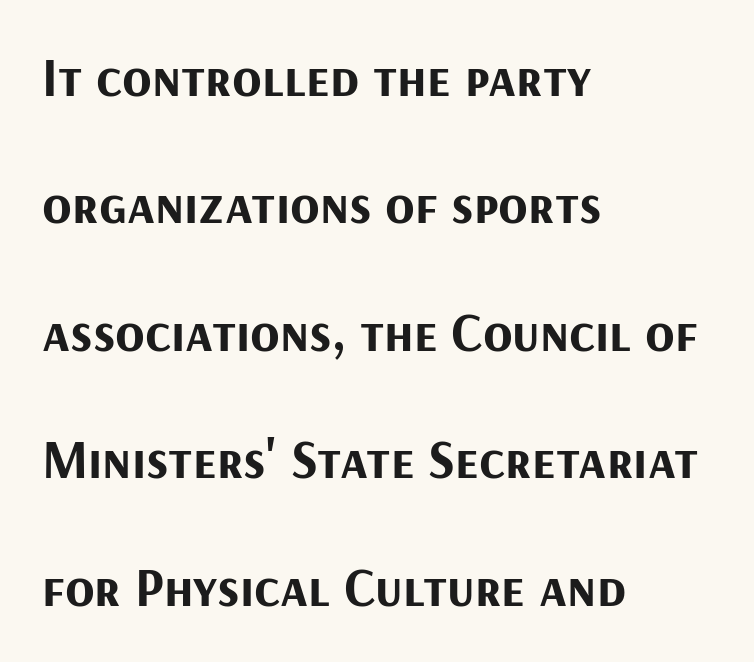
The image shows 54 px bold sans-serif type, upright; set left-aligned, loose line spacing (2.36x), normal letter spacing, not underlined; medium stroke contrast and a medium x-height.
